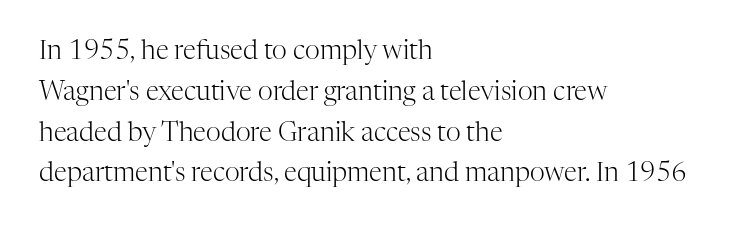
{"italic": "no", "bold": "no", "underline": "no", "align": "left", "line_spacing": "normal", "line_spacing_ratio": 1.57, "letter_spacing": "normal", "letter_spacing_em": 0.0, "glyph_px": 26}
